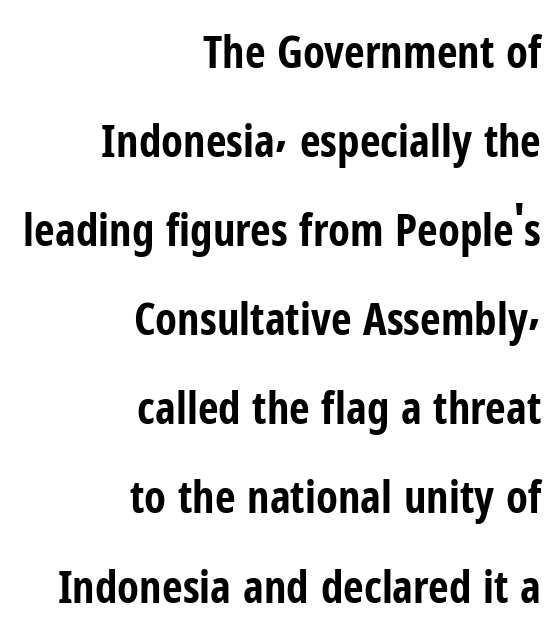
The image shows 45 px bold, condensed sans-serif type, upright; set right-aligned, loose line spacing (1.98x), normal letter spacing, not underlined; low stroke contrast and a medium x-height.
